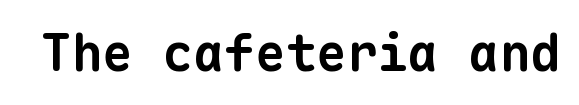
You can tell from the bare stems that sans-serif type was used. How are the letters spaced? Ordinarily, with no added tracking. Fixed-width glyphs throughout — classic coding-font behaviour. The words here are not underlined.
